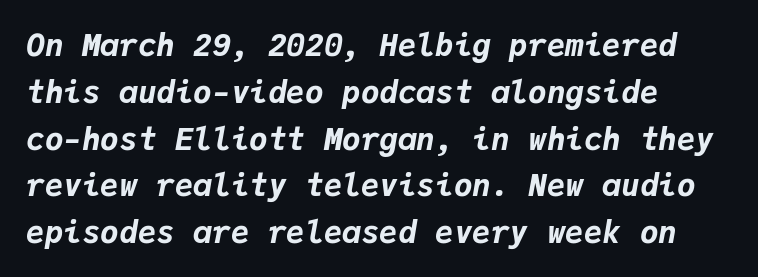
Monospaced: the letters line up in strict vertical columns. Regarding leading, the lines here are spaced in the standard way. The specimen omits any rule beneath the text block's lines. Emphasis by weight is at full strength: bold. Every row of glyphs begins at an identical x-position on the left. Italic: yes, the glyphs are oblique.
